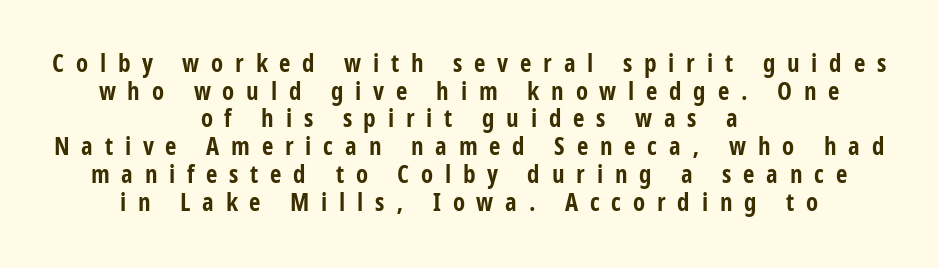
Ascenders rise straight up at ninety degrees. Regarding leading, the lines here are crowded together. Horizontal alignment here is central, giving a formal, balanced look. Bare-footed words on every line. I'd describe the lettering as bold — thick and assertive. In terms of letterspacing, this is a distinctly airy, spread setting.
